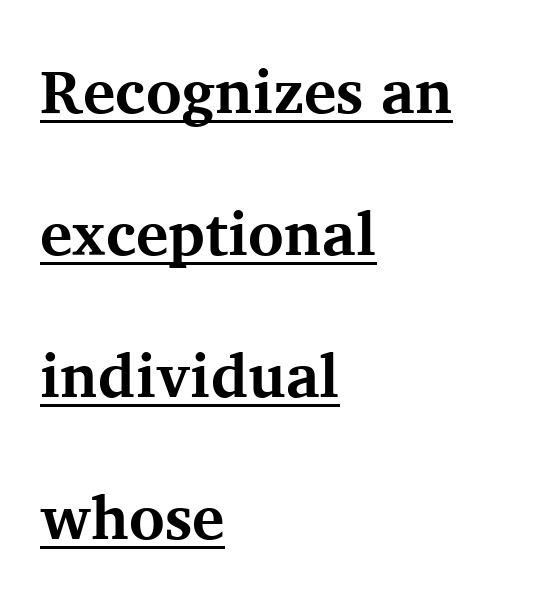
A dark, heavy texture on the line: the type is bold. Every row of glyphs begins at an identical x-position on the left. The designer dialed line spacing up above the default. When letters stand straight like this, we call the style roman or upright. The typeface chosen for these lines features serifs. Like a heading marked for emphasis, these lines bear an underscore.
